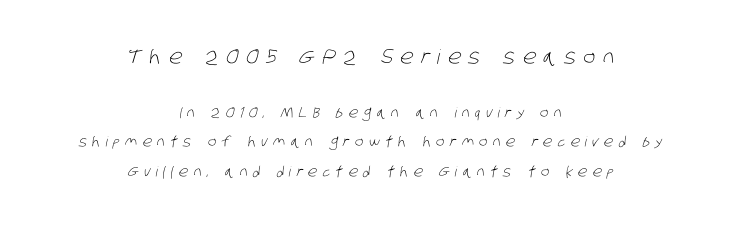
Q: Is the text bold? A: No.
Q: Is the text underlined? A: No.
Q: How is the paragraph aligned? A: Centered.
Q: Is the spacing between letters normal or unusually wide? A: Unusually wide.
Q: Is the spacing between lines tight, normal or loose? A: Loose.
Q: Which block of text is set in a larger size, the first (top) or the second (bottom)? A: The first (top) one.
